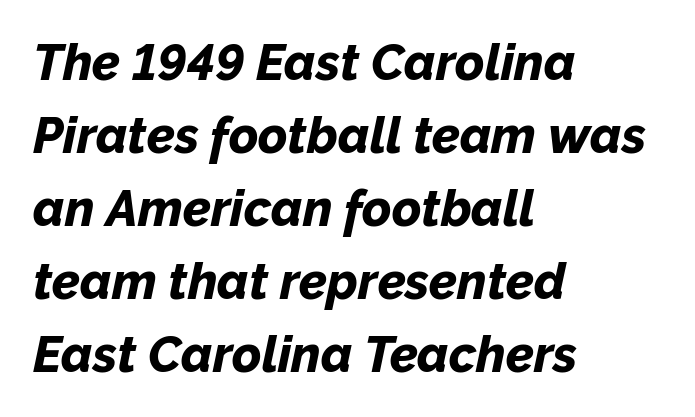
{"italic": "yes", "lean": "right", "slant_degrees": 12, "bold": "yes", "weight": "bold", "width": "normal", "stroke_contrast": "low", "x_height": "medium", "monospaced": "no", "underline": "no", "align": "left", "line_spacing": "normal", "line_spacing_ratio": 1.46, "letter_spacing": "normal", "letter_spacing_em": 0.0, "glyph_px": 50}
